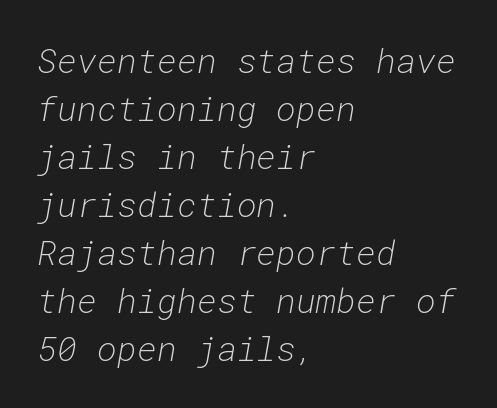
The image shows 34 px light type, italic (leaning right), monospaced; set left-aligned, normal line spacing (1.41x), normal letter spacing, not underlined; low stroke contrast and a medium x-height.
